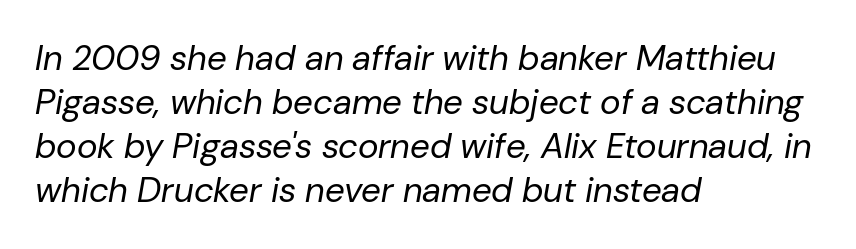
{"italic": "yes", "lean": "right", "slant_degrees": 10, "bold": "no", "weight": "regular", "width": "normal", "stroke_contrast": "low", "x_height": "medium", "monospaced": "no", "underline": "no", "align": "left", "line_spacing": "normal", "line_spacing_ratio": 1.26, "letter_spacing": "normal", "letter_spacing_em": 0.0, "glyph_px": 35}
